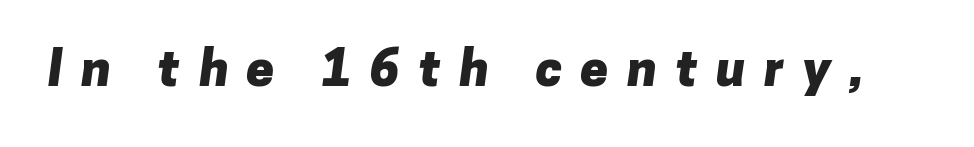
Q: Is the text bold? A: Yes.
Q: Is the typeface a serif or a sans-serif typeface? A: Sans-serif.
Q: Is the text underlined? A: No.
Q: Is the spacing between letters normal or unusually wide? A: Unusually wide.
Q: Width (condensed, normal, or wide)? A: Normal.
Q: Stroke contrast? A: Low.
Q: x-height? A: Medium.
Q: Monospaced? A: No.
